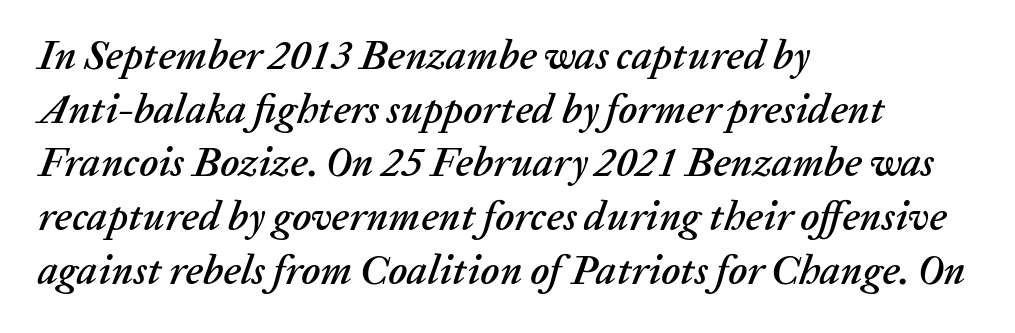
Q: Is the text italic (slanted)? A: Yes, it leans right by about 20 degrees.
Q: Is the text underlined? A: No.
Q: How is the paragraph aligned? A: Left-aligned.
Q: Is the spacing between letters normal or unusually wide? A: Normal.
Q: Is the spacing between lines tight, normal or loose? A: Normal.
Q: Width (condensed, normal, or wide)? A: Normal.
Q: Stroke contrast? A: Low.
Q: x-height? A: Medium.
Q: Monospaced? A: No.
